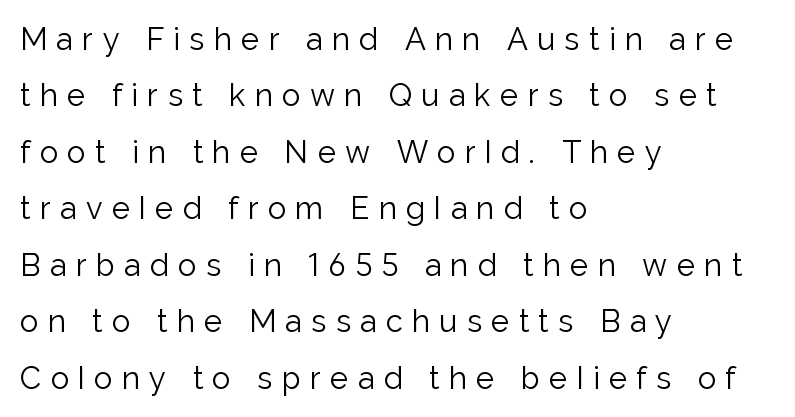
The type family on display is of the sans-serif kind. Honestly, there is no underline to notice here at all. No letter is thick-stroked: the sample isn't bold. Do the letters lean? They stand straight. The paragraph has a hard left edge and a soft right edge.
